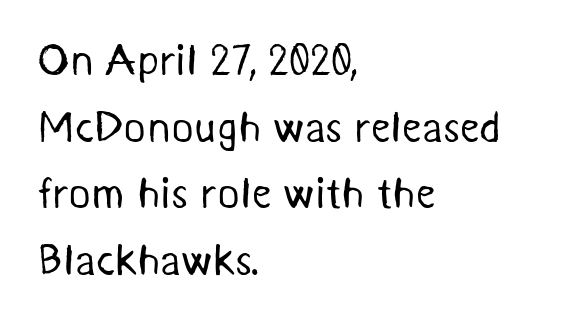
The image shows 43 px regular-weight sans-serif type; set left-aligned, normal line spacing (1.55x), normal letter spacing, not underlined; medium stroke contrast and a medium x-height.
